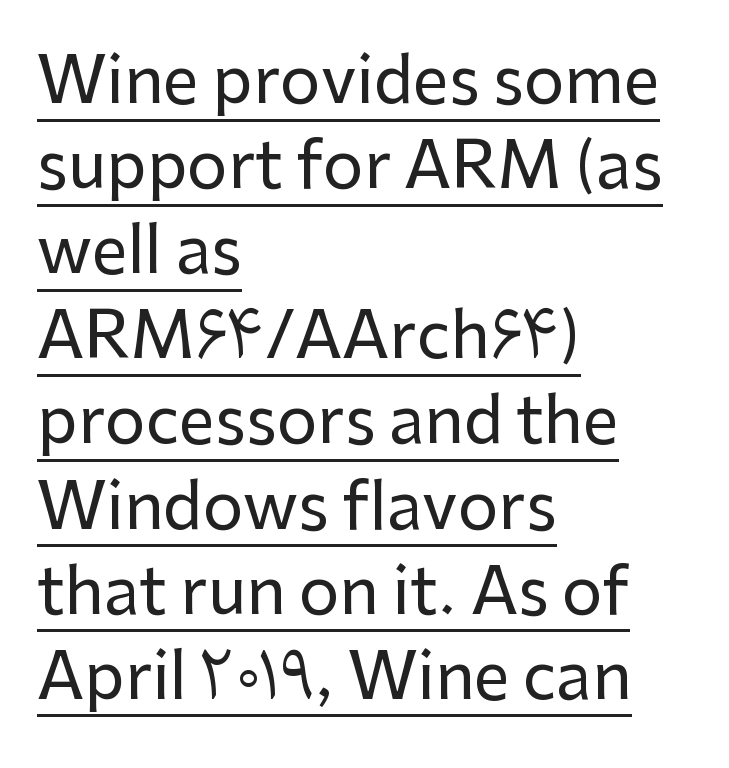
The lettering stays uniformly vertical, giving the passage a roman look. Proportional: the letters do not fall into vertical columns. Notice how descenders clear the ascenders below comfortably — that's standard leading. Horizontal alignment here is leftward, the default for most running prose. Between one letter and the next there's only the usual sliver of space.
